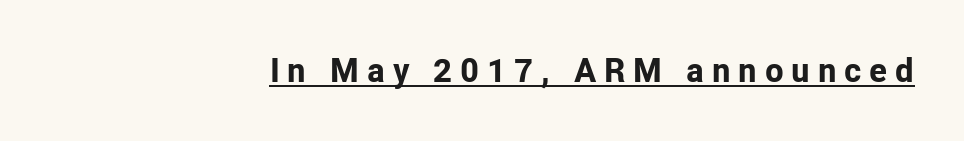
You could only call the tracking loose — the letters float apart. Typographically, this falls in the sans-serif category. Italic: no, the glyphs are upright roman. In CSS terms this would be text-align: right. Is this a fixed-width face? No — the glyphs have proportional, varying widths. The glyphs are accompanied by a horizontal stroke just below them.
